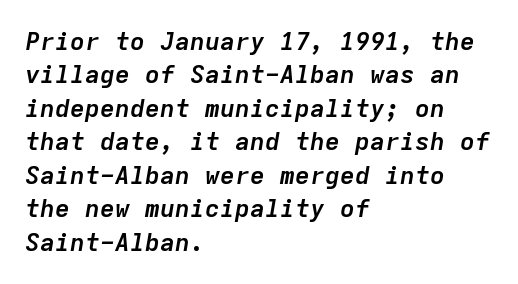
A typesetter would call this zero additional tracking. This is oblique type, the kind used for emphasis or titles. Each new line begins a customary step beneath the previous one. Descender tails drop into unmarked territory.
